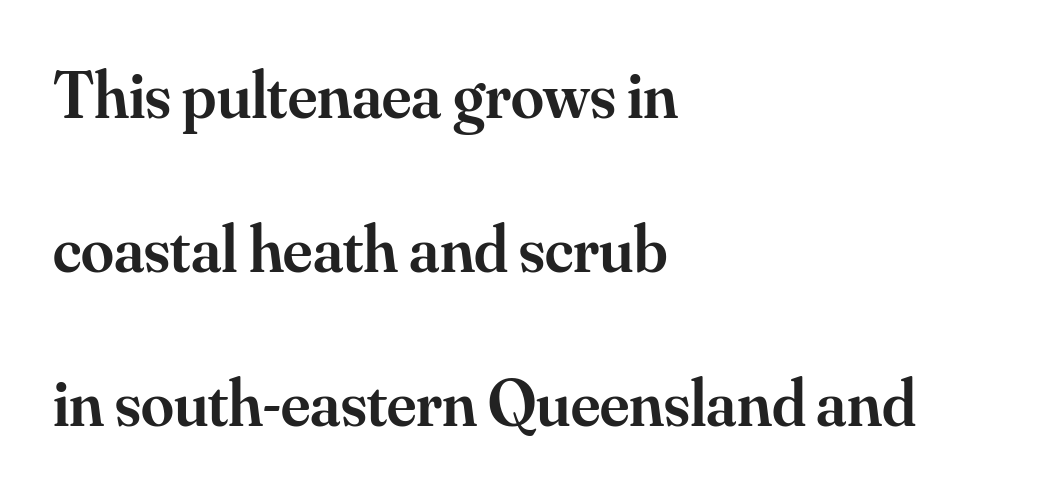
{"serif": "yes", "italic": "no", "bold": "semi", "weight": "semibold", "width": "normal", "stroke_contrast": "medium", "x_height": "small", "monospaced": "no", "underline": "no", "align": "left", "line_spacing": "loose", "line_spacing_ratio": 2.33, "letter_spacing": "normal", "letter_spacing_em": 0.0, "glyph_px": 66}
